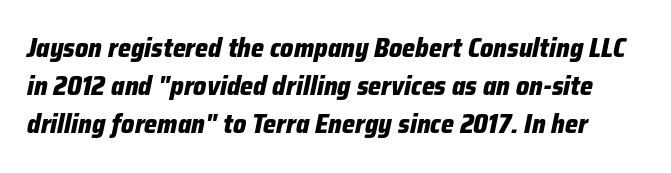
{"italic": "yes", "lean": "right", "slant_degrees": 12, "bold": "yes", "underline": "no", "line_spacing": "normal", "line_spacing_ratio": 1.47, "letter_spacing": "normal", "letter_spacing_em": 0.0, "glyph_px": 26}
